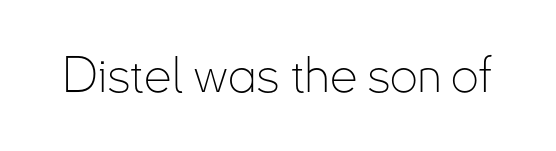
The image shows 49 px thin, condensed sans-serif type, upright; set normal letter spacing, not underlined; low stroke contrast and a small x-height.
